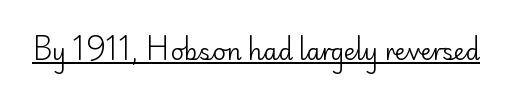
Students, observe the line beneath the letters — that is underlining. You can tell it's not italic because the verticals are truly vertical. Stems here are at most as thick as an everyday book face. Between one letter and the next there's only the usual sliver of space.
